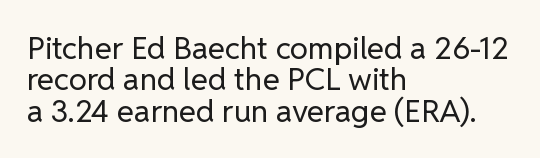
The image shows 31 px regular-weight sans-serif type, upright; set left-aligned, tight line spacing (1.01x), normal letter spacing, not underlined; low stroke contrast and a medium x-height.
